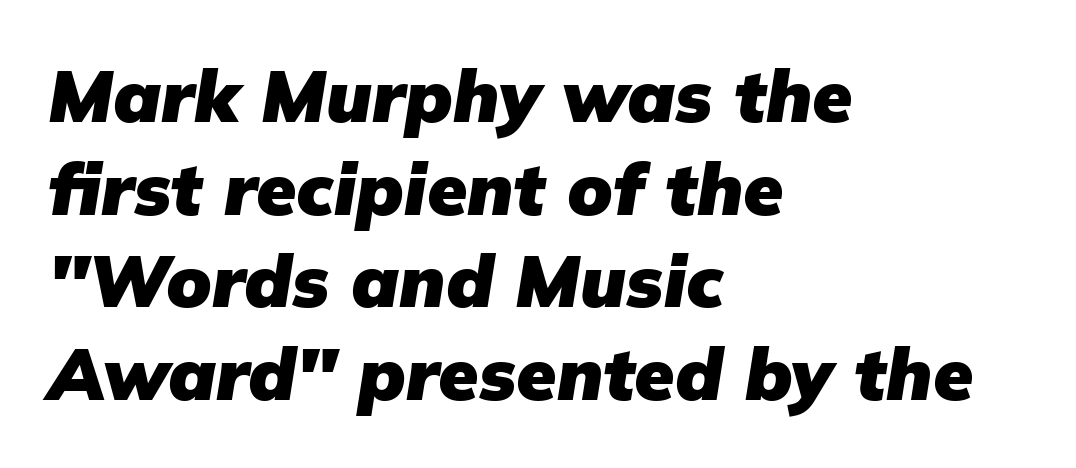
Q: Is the text bold? A: Yes.
Q: Is the text italic (slanted)? A: Yes, it leans right by about 9 degrees.
Q: Is the text underlined? A: No.
Q: How is the paragraph aligned? A: Left-aligned.
Q: Is the spacing between letters normal or unusually wide? A: Normal.
Q: Is the spacing between lines tight, normal or loose? A: Normal.
Q: Width (condensed, normal, or wide)? A: Normal.
Q: Stroke contrast? A: Low.
Q: x-height? A: Medium.
Q: Monospaced? A: No.
